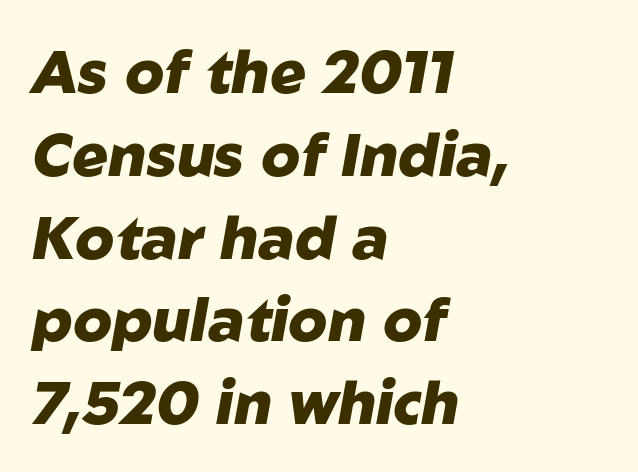
Q: Is the text bold? A: Yes.
Q: Is the text italic (slanted)? A: Yes, it leans right by about 10 degrees.
Q: Is the text underlined? A: No.
Q: How is the paragraph aligned? A: Left-aligned.
Q: Is the spacing between letters normal or unusually wide? A: Normal.
Q: Is the spacing between lines tight, normal or loose? A: Normal.
Q: Width (condensed, normal, or wide)? A: Normal.
Q: Stroke contrast? A: Low.
Q: x-height? A: Medium.
Q: Monospaced? A: No.
